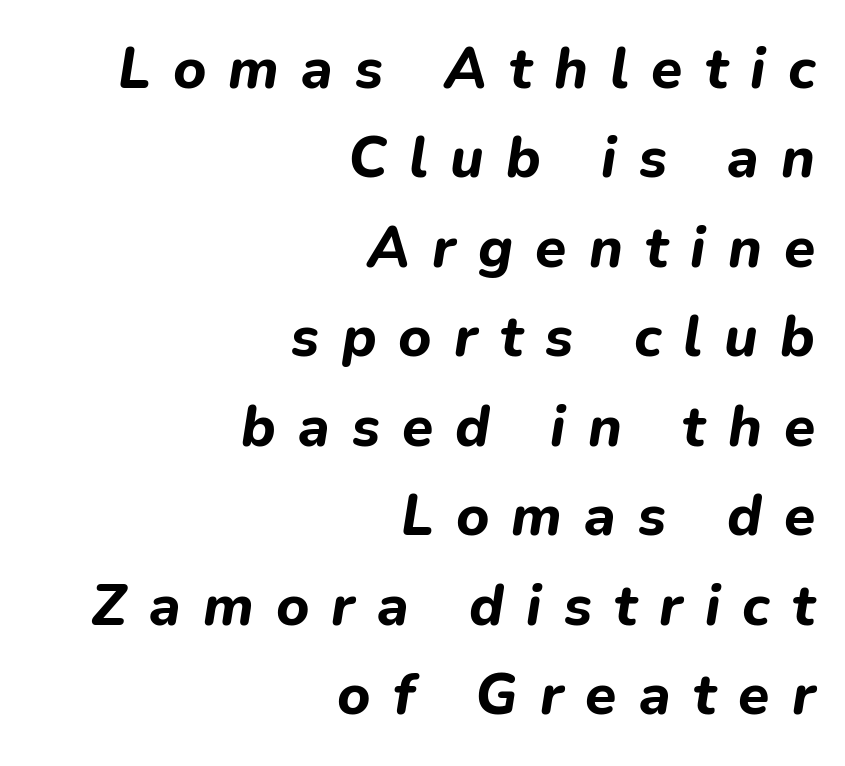
Q: Is the text bold? A: Yes.
Q: Is the text italic (slanted)? A: Yes, it leans right by about 9 degrees.
Q: Is the text underlined? A: No.
Q: How is the paragraph aligned? A: Right-aligned.
Q: Is the spacing between letters normal or unusually wide? A: Unusually wide.
Q: Is the spacing between lines tight, normal or loose? A: Normal.
Q: Width (condensed, normal, or wide)? A: Normal.
Q: Stroke contrast? A: Low.
Q: x-height? A: Medium.
Q: Monospaced? A: No.
